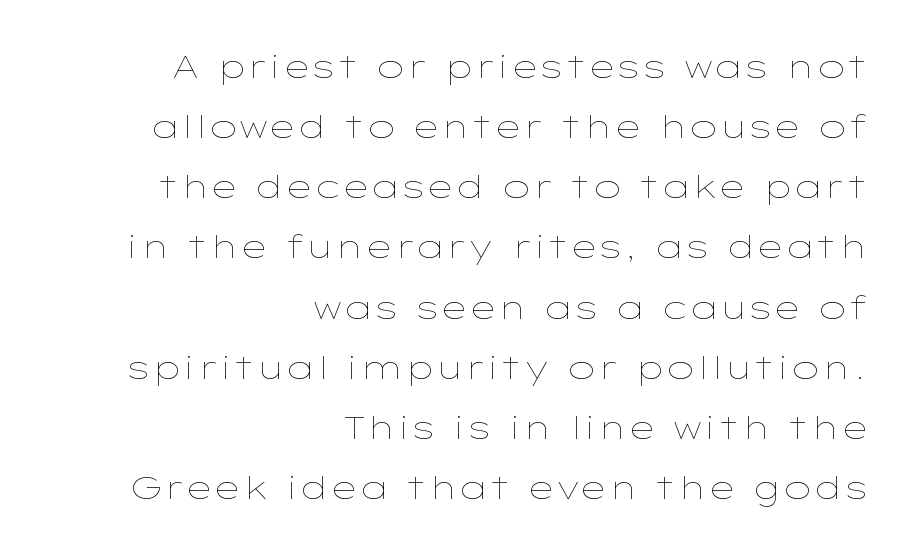
{"italic": "no", "bold": "no", "weight": "thin", "width": "wide", "stroke_contrast": "low", "x_height": "medium", "monospaced": "no", "underline": "no", "align": "right", "line_spacing_ratio": 1.88, "letter_spacing": "normal", "letter_spacing_em": 0.0, "glyph_px": 32}
